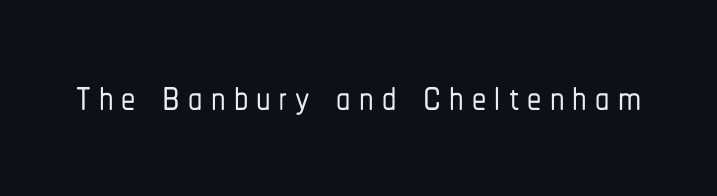
Q: Is the text italic (slanted)? A: No, it is upright.
Q: Is the typeface a serif or a sans-serif typeface? A: Sans-serif.
Q: Is the text underlined? A: No.
Q: Width (condensed, normal, or wide)? A: Condensed.
Q: Stroke contrast? A: Low.
Q: x-height? A: Medium.
Q: Monospaced? A: No.
